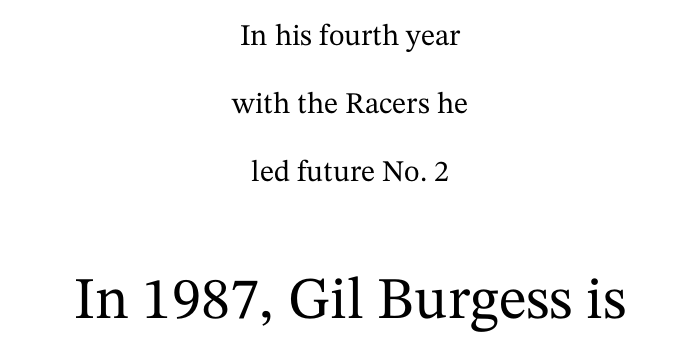
The image shows 59 px serif type, upright; set centered, loose line spacing (2.26x), normal letter spacing, not underlined; the second (bottom) block is 1.97x larger; medium stroke contrast and a medium x-height.
